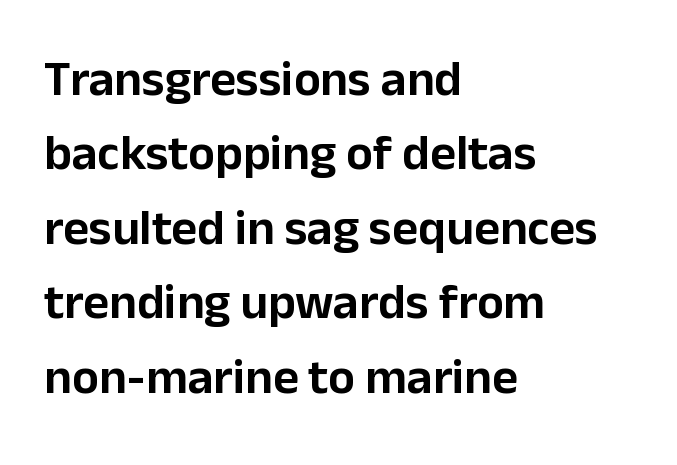
{"serif": "no", "italic": "no", "width": "normal", "stroke_contrast": "low", "x_height": "medium", "monospaced": "no", "underline": "no", "align": "left", "line_spacing": "normal", "line_spacing_ratio": 1.49, "letter_spacing": "normal", "letter_spacing_em": 0.0, "glyph_px": 50}
